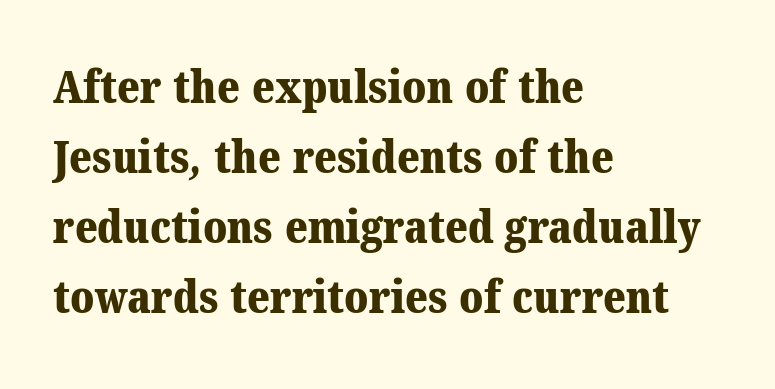
{"serif": "yes", "bold": "yes", "weight": "bold", "width": "normal", "stroke_contrast": "medium", "x_height": "medium", "monospaced": "no", "underline": "no", "align": "left", "line_spacing": "normal", "line_spacing_ratio": 1.52, "letter_spacing": "normal", "letter_spacing_em": 0.0, "glyph_px": 46}
